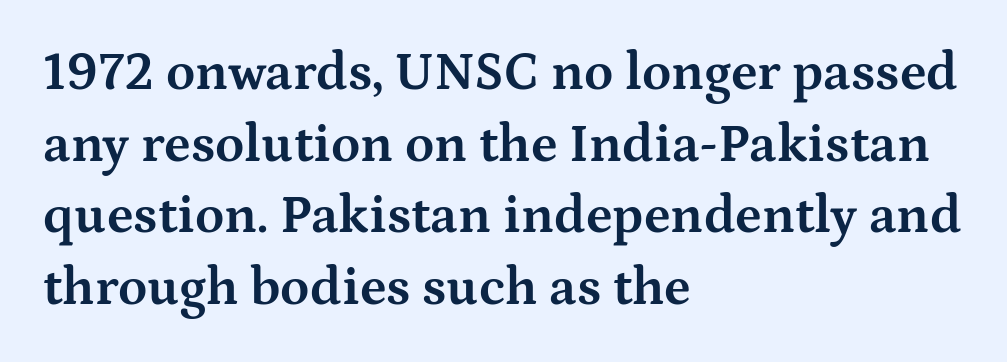
The image shows 53 px bold, wide serif type, upright; set left-aligned, normal line spacing (1.35x), normal letter spacing, not underlined; medium stroke contrast and a medium x-height.
